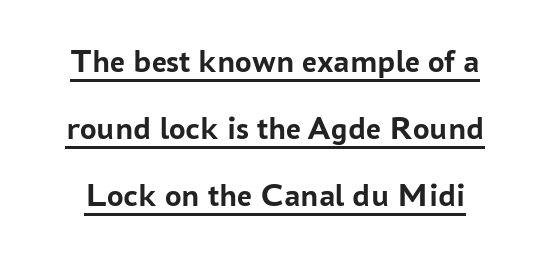
{"serif": "no", "italic": "no", "bold": "yes", "weight": "semibold", "width": "normal", "stroke_contrast": "low", "x_height": "medium", "monospaced": "no", "underline": "yes", "line_spacing": "loose", "line_spacing_ratio": 2.03, "letter_spacing": "normal", "letter_spacing_em": 0.0, "glyph_px": 33}
